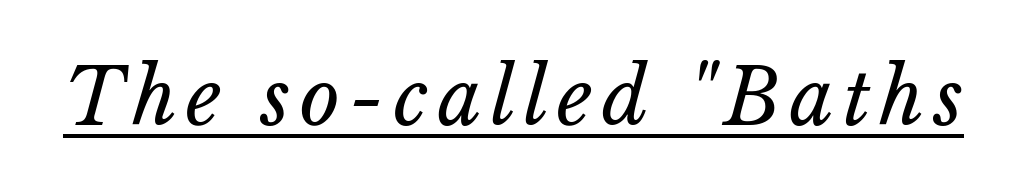
A typesetter would call this proportional, since set widths differ per character. On a weight scale, this lands at 450 or below. The string is rendered with underlining switched on.
